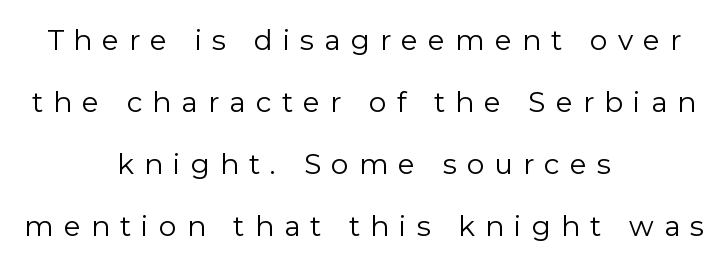
Q: Is the text bold? A: No.
Q: Is the text italic (slanted)? A: No, it is upright.
Q: Is the typeface a serif or a sans-serif typeface? A: Sans-serif.
Q: Is the text underlined? A: No.
Q: How is the paragraph aligned? A: Centered.
Q: Is the spacing between letters normal or unusually wide? A: Unusually wide.
Q: Is the spacing between lines tight, normal or loose? A: Loose.
Q: Width (condensed, normal, or wide)? A: Normal.
Q: Stroke contrast? A: Low.
Q: x-height? A: Medium.
Q: Monospaced? A: No.
